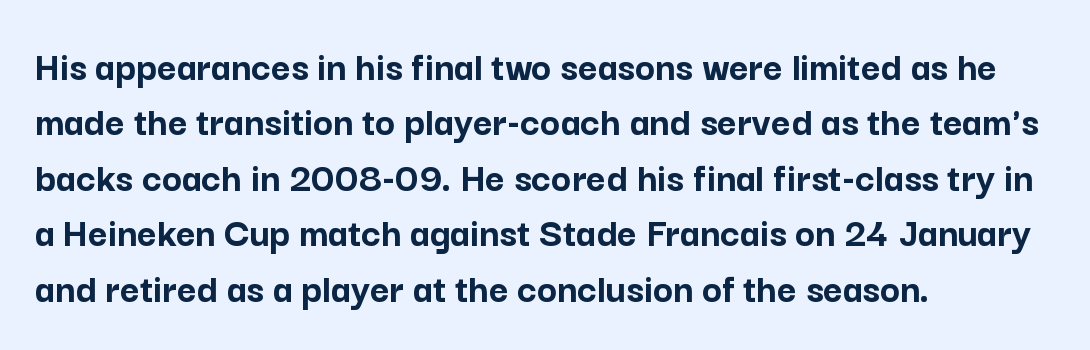
{"serif": "no", "italic": "no", "bold": "yes", "weight": "semibold", "width": "normal", "stroke_contrast": "low", "x_height": "medium", "monospaced": "no", "underline": "no", "align": "left", "line_spacing": "normal", "line_spacing_ratio": 1.32, "letter_spacing": "normal", "letter_spacing_em": 0.0, "glyph_px": 42}
